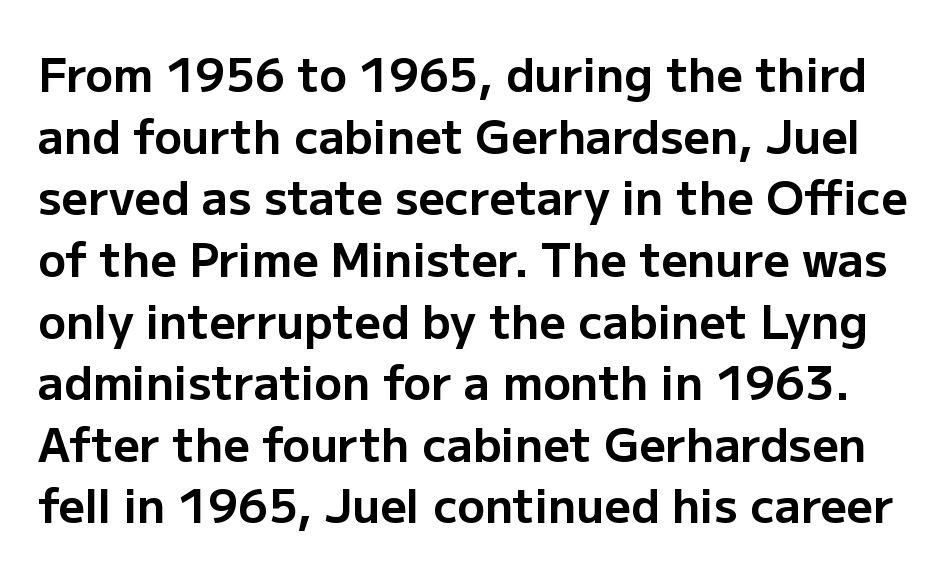
Q: Is the text bold? A: Yes.
Q: Is the text italic (slanted)? A: No, it is upright.
Q: Is the typeface a serif or a sans-serif typeface? A: Sans-serif.
Q: Is the text underlined? A: No.
Q: Is the spacing between letters normal or unusually wide? A: Normal.
Q: Is the spacing between lines tight, normal or loose? A: Normal.
Q: Width (condensed, normal, or wide)? A: Normal.
Q: Stroke contrast? A: Low.
Q: x-height? A: Medium.
Q: Monospaced? A: No.
